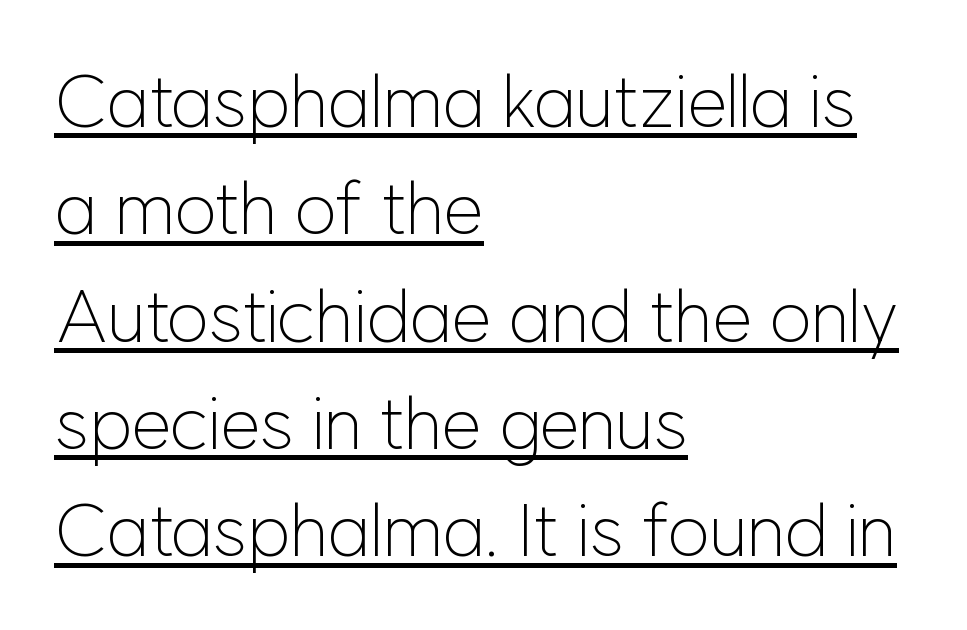
The image shows 73 px light sans-serif type, upright; set left-aligned, normal line spacing (1.47x), normal letter spacing, underlined; low stroke contrast and a medium x-height.
